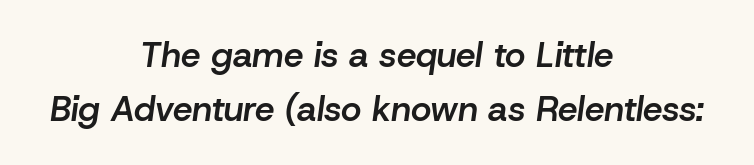
{"italic": "yes", "lean": "right", "slant_degrees": 8, "bold": "semi", "weight": "semibold", "width": "normal", "stroke_contrast": "low", "x_height": "medium", "monospaced": "no", "underline": "no", "align": "center", "line_spacing": "normal", "line_spacing_ratio": 1.55, "letter_spacing": "normal", "letter_spacing_em": 0.0, "glyph_px": 35}
